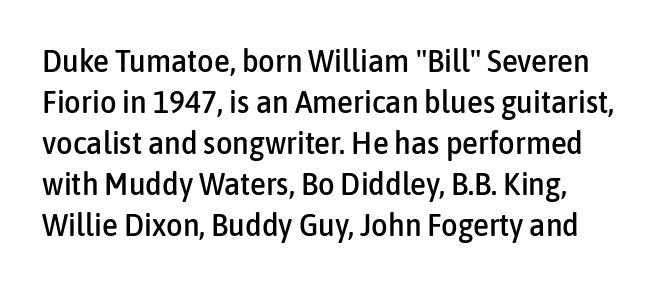
The image shows 32 px condensed sans-serif type, upright; set normal line spacing (1.28x), normal letter spacing, not underlined; low stroke contrast and a medium x-height.
